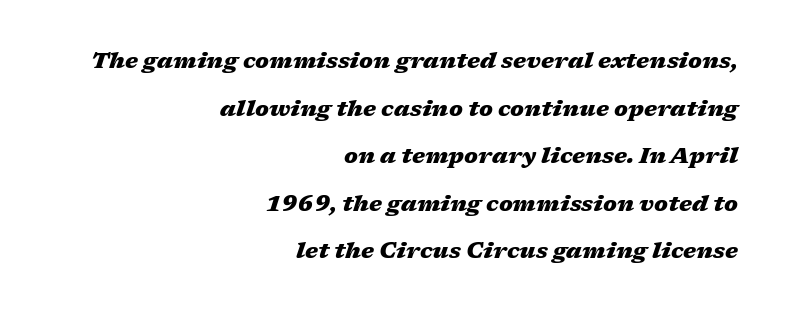
{"italic": "yes", "lean": "right", "slant_degrees": 17, "bold": "yes", "underline": "no", "align": "right", "line_spacing": "loose", "line_spacing_ratio": 2.16, "letter_spacing": "normal", "letter_spacing_em": 0.0, "glyph_px": 22}
